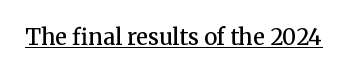
Q: Is the text bold? A: Semi-bold.
Q: Is the text italic (slanted)? A: No, it is upright.
Q: Is the text underlined? A: Yes.
Q: Is the spacing between letters normal or unusually wide? A: Normal.
